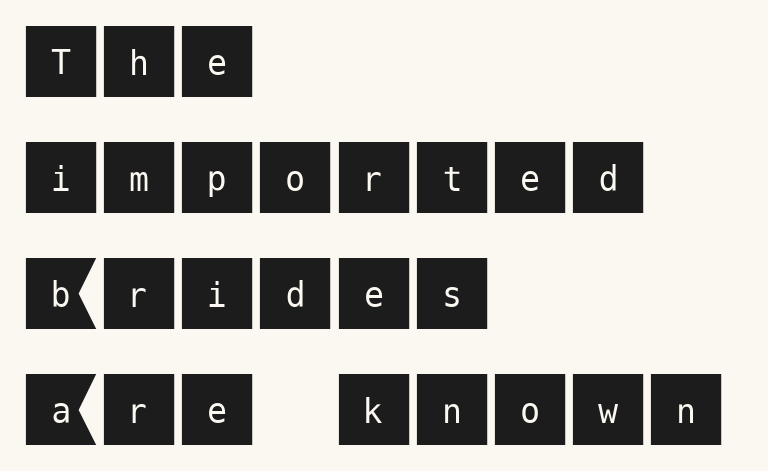
The image shows 80 px sans-serif type, upright; set left-aligned, normal line spacing (1.45x), normal letter spacing, not underlined; medium stroke contrast and a large x-height.
